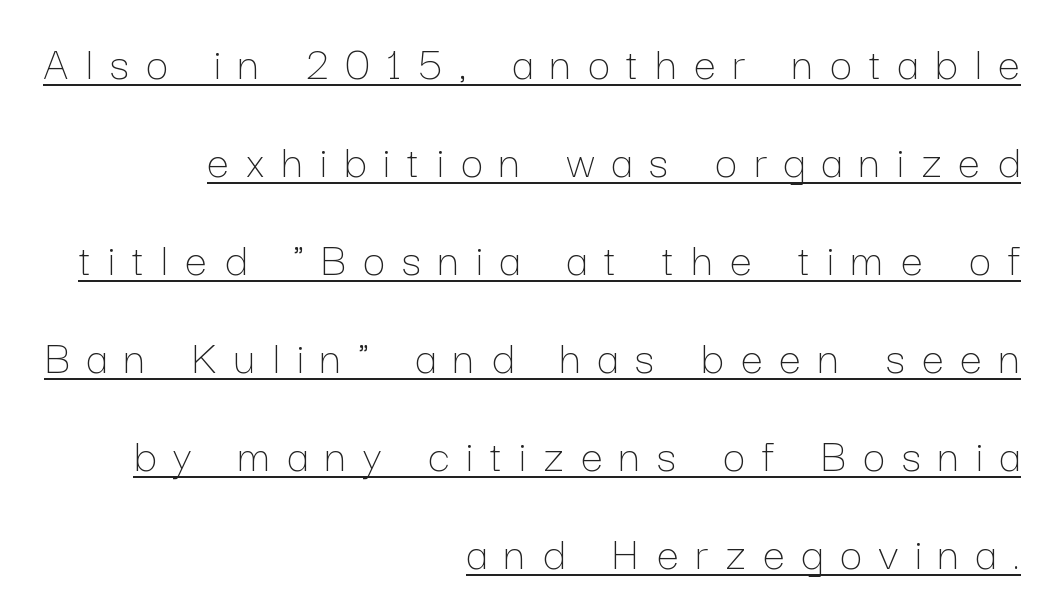
Whoever set this chose breathing room over compactness in the vertical rhythm. The passage is arranged like a letterhead date or caption credit — flush right. The face used here appears with an underline applied. Each word looks stretched out because of the extra space between its letters.
